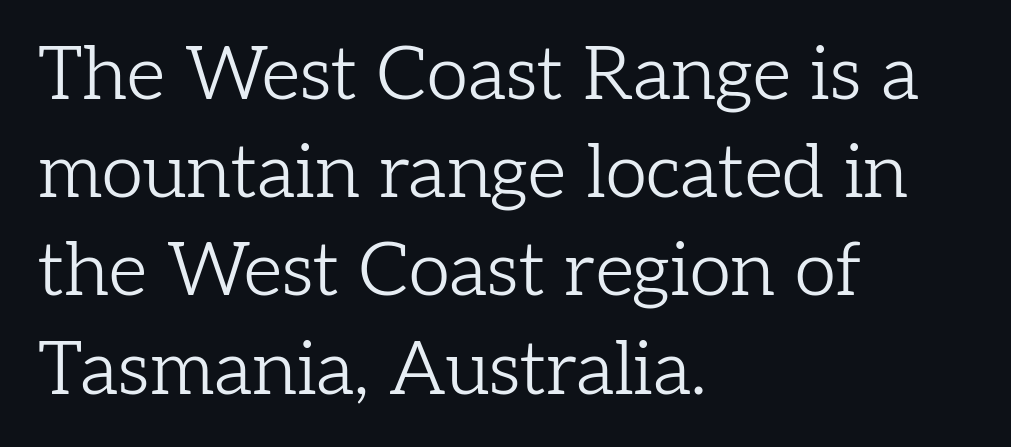
Do the characters align in a grid? No, the font is proportional. Look at the bottom of the vertical strokes: they flare into serifs here. Rendered with straight, roman letterforms. Whoever set this chose a conventional vertical rhythm. Each word holds together tightly as a unit, with standard inter-letter gaps.
